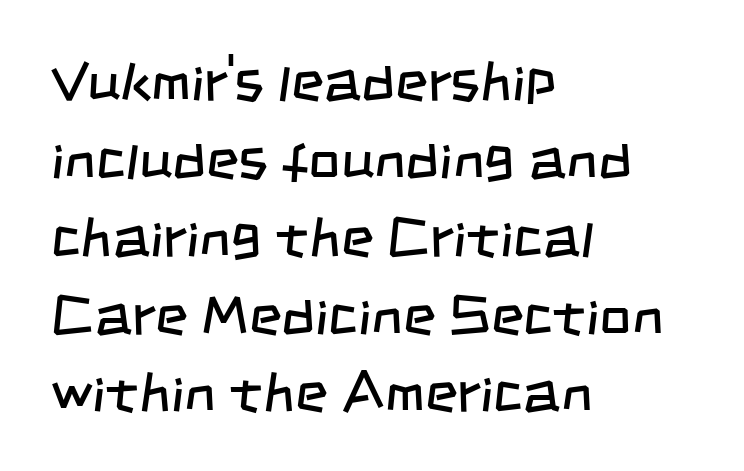
The image shows 56 px regular-weight, condensed sans-serif type; set left-aligned, normal line spacing (1.39x), normal letter spacing, not underlined; low stroke contrast and a large x-height.
